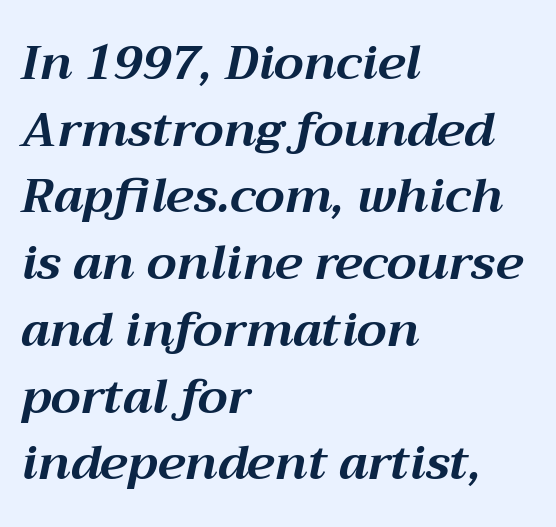
{"italic": "yes", "lean": "right", "slant_degrees": 12, "bold": "yes", "weight": "bold", "width": "normal", "stroke_contrast": "medium", "x_height": "medium", "monospaced": "no", "underline": "no", "align": "left", "line_spacing": "normal", "line_spacing_ratio": 1.39, "letter_spacing": "normal", "letter_spacing_em": 0.0, "glyph_px": 48}
